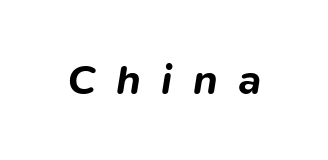
The image shows 42 px bold type, italic (leaning right); set unusually wide letter spacing (+0.49 em), not underlined; low stroke contrast and a medium x-height.
